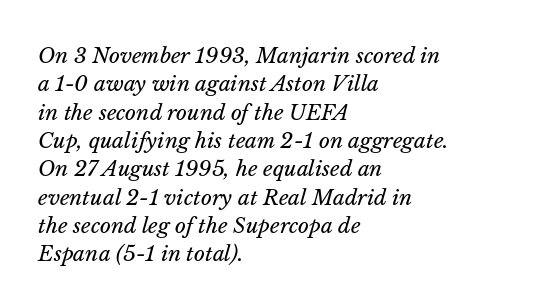
Beneath every word, the page is bare. A quiet, ordinary-to-light weight characterises the typeface. A student would call this left alignment; a typographer would say flush left, rag right. The letters are slanted; this is an italic face. How would I describe the line gaps? Plain and ordinary.
